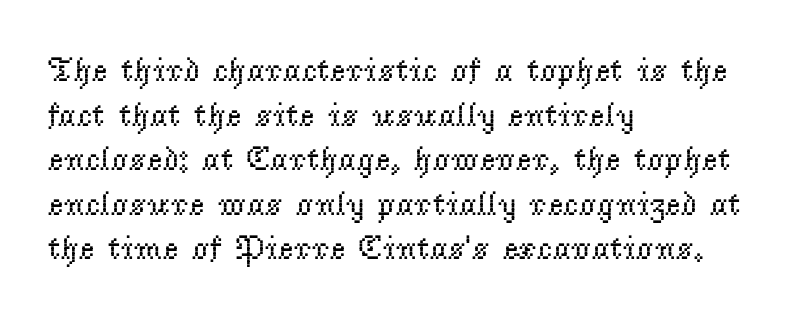
The image shows 34 px regular-weight serif type, upright; set left-aligned, normal line spacing (1.31x), normal letter spacing, not underlined; low stroke contrast and a small x-height.
